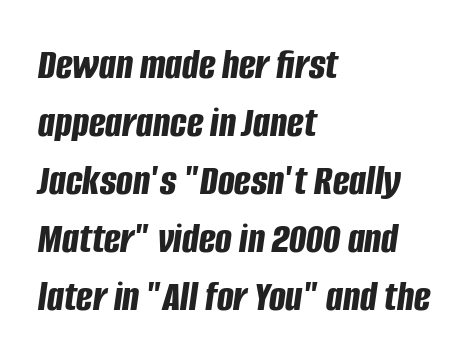
{"italic": "yes", "lean": "right", "slant_degrees": 8, "bold": "yes", "weight": "bold", "width": "condensed", "stroke_contrast": "low", "x_height": "large", "monospaced": "no", "underline": "no", "align": "left", "line_spacing": "normal", "line_spacing_ratio": 1.32, "letter_spacing": "normal", "letter_spacing_em": 0.0, "glyph_px": 44}
